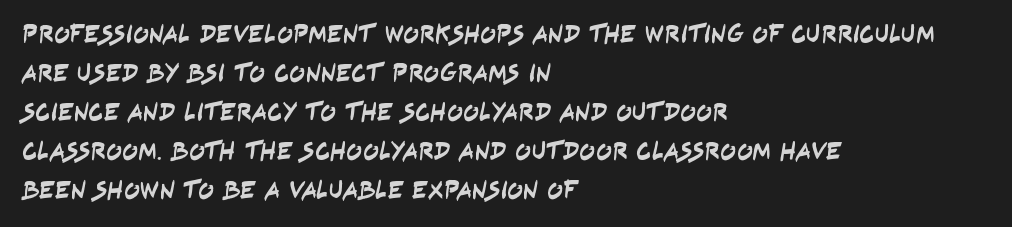
Interline gaps are of average width in this sample. This rendering leaves character spacing at its baseline value. Beneath every word, the page is bare. This sample is left-justified, so line endings fall wherever the words run out.
